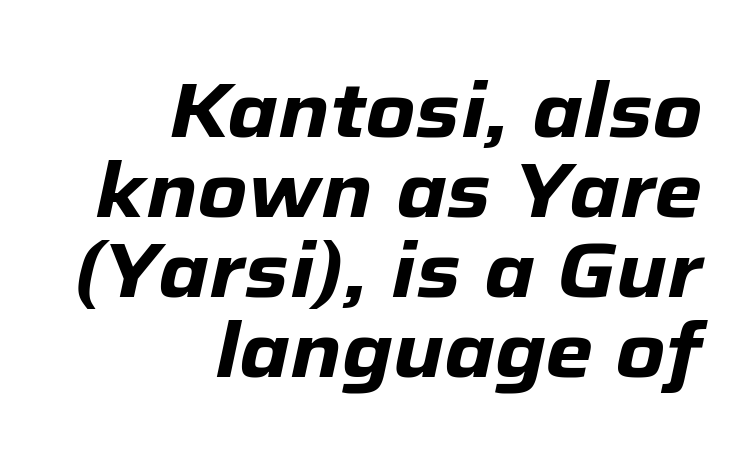
Q: Is the text bold? A: Yes.
Q: Is the text italic (slanted)? A: Yes, it leans right by about 12 degrees.
Q: Is the text underlined? A: No.
Q: How is the paragraph aligned? A: Right-aligned.
Q: Is the spacing between letters normal or unusually wide? A: Normal.
Q: Is the spacing between lines tight, normal or loose? A: Tight.
Q: Width (condensed, normal, or wide)? A: Normal.
Q: Stroke contrast? A: Low.
Q: x-height? A: Medium.
Q: Monospaced? A: No.
